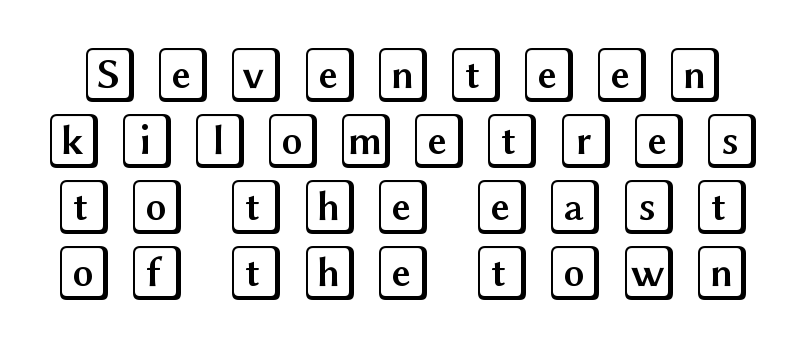
Any mark beneath the type? The region is blank. The lettering holds an erect, upright posture throughout. Does extra space separate the letters? Yes, quite a lot of it.
